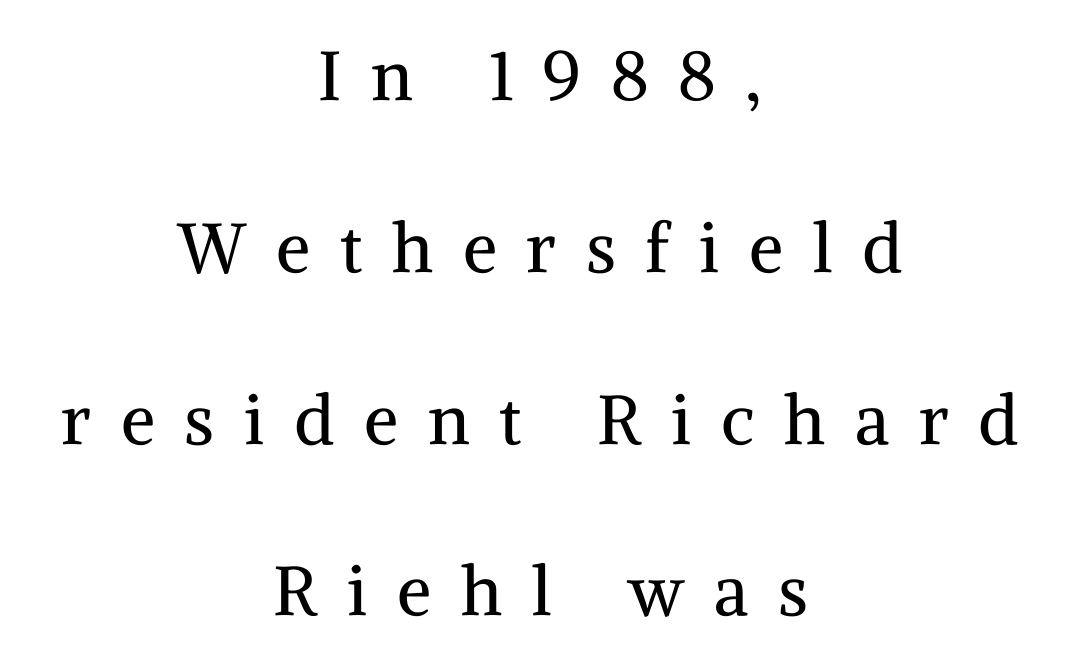
Q: Is the text bold? A: No.
Q: Is the text italic (slanted)? A: No, it is upright.
Q: Is the typeface a serif or a sans-serif typeface? A: Serif.
Q: Is the text underlined? A: No.
Q: How is the paragraph aligned? A: Centered.
Q: Is the spacing between letters normal or unusually wide? A: Unusually wide.
Q: Is the spacing between lines tight, normal or loose? A: Loose.
Q: Width (condensed, normal, or wide)? A: Normal.
Q: Stroke contrast? A: Medium.
Q: x-height? A: Medium.
Q: Monospaced? A: No.
